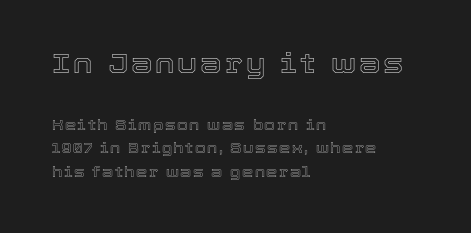
Reading down the column, the eye jumps a familiar distance to each next line. Teacher's note: observe the even left margin — that is flush-left alignment. Look at the glyph heights: the upper group is clearly the bigger setting. Clear beneath every line of the passage. In terms of posture, this sample is upright.
